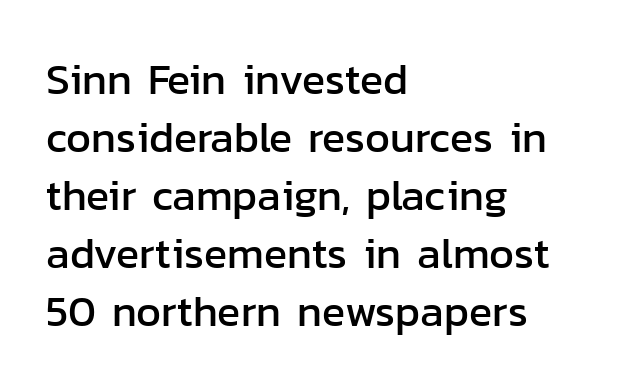
Q: Is the text italic (slanted)? A: No, it is upright.
Q: Is the typeface a serif or a sans-serif typeface? A: Sans-serif.
Q: Is the text underlined? A: No.
Q: How is the paragraph aligned? A: Left-aligned.
Q: Is the spacing between letters normal or unusually wide? A: Normal.
Q: Is the spacing between lines tight, normal or loose? A: Normal.
Q: Width (condensed, normal, or wide)? A: Normal.
Q: Stroke contrast? A: Low.
Q: x-height? A: Medium.
Q: Monospaced? A: No.
